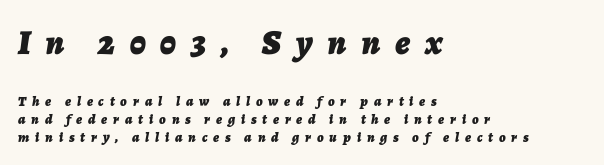
{"italic": "yes", "lean": "right", "slant_degrees": 7, "bold": "yes", "weight": "bold", "width": "normal", "stroke_contrast": "low", "x_height": "medium", "monospaced": "no", "underline": "no", "align": "left", "line_spacing": "normal", "line_spacing_ratio": 1.28, "letter_spacing": "wide", "letter_spacing_em": 0.42, "larger_block": "first", "size_ratio": 2.5, "glyph_px": 35}
